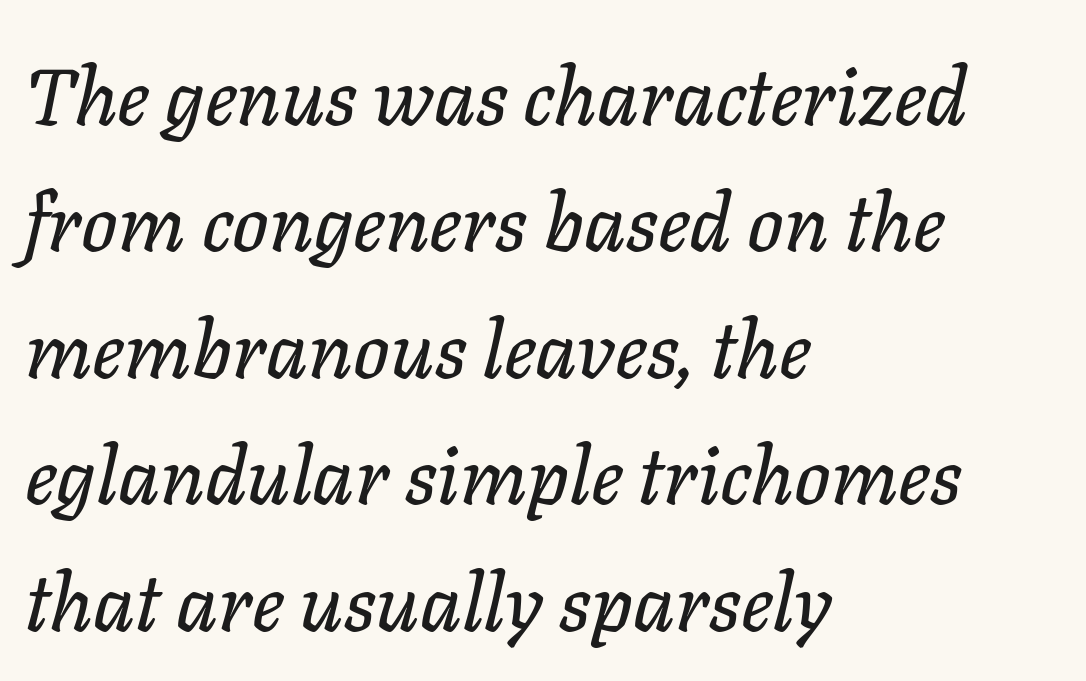
The image shows 80 px text type, italic (leaning right); set left-aligned, normal line spacing (1.58x), normal letter spacing, not underlined; low stroke contrast and a medium x-height.
